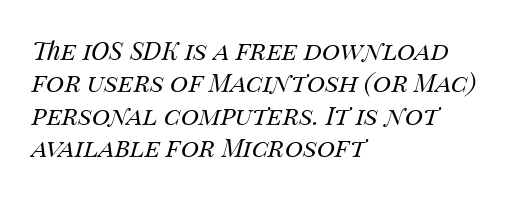
Nobody drew a line under any word here. The lines are quadded left. The rows are spaced the way most documents space them. Is the letter spacing exaggerated? No — it looks like the ordinary default. The whole block is typeset with a tilt. This reads as an unemphasized weight, regular at the heaviest.
